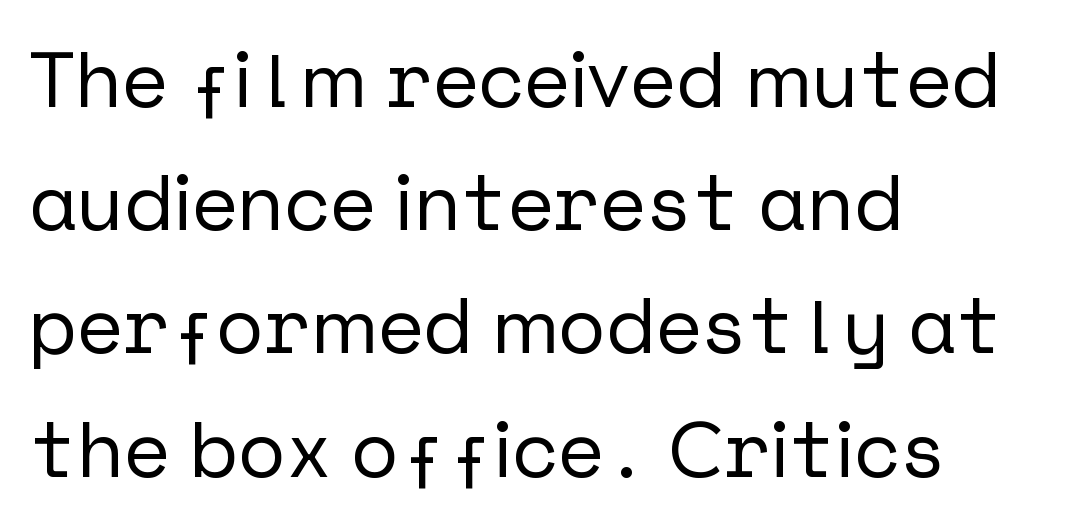
The image shows 79 px sans-serif type, upright; set left-aligned, normal line spacing (1.56x), normal letter spacing, not underlined; low stroke contrast and a medium x-height.
